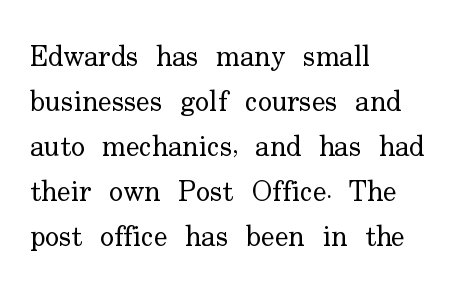
{"serif": "yes", "italic": "no", "bold": "no", "weight": "regular", "width": "normal", "stroke_contrast": "low", "x_height": "small", "monospaced": "no", "underline": "no", "align": "left", "line_spacing": "normal", "line_spacing_ratio": 1.55, "letter_spacing": "normal", "letter_spacing_em": 0.0, "glyph_px": 29}
